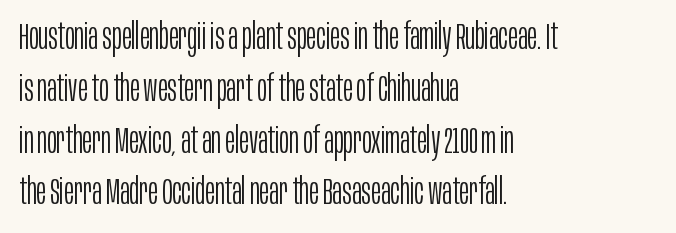
Q: Is the text bold? A: No.
Q: Is the text italic (slanted)? A: No, it is upright.
Q: Is the typeface a serif or a sans-serif typeface? A: Sans-serif.
Q: Is the text underlined? A: No.
Q: How is the paragraph aligned? A: Left-aligned.
Q: Is the spacing between letters normal or unusually wide? A: Normal.
Q: Is the spacing between lines tight, normal or loose? A: Normal.
Q: Width (condensed, normal, or wide)? A: Condensed.
Q: Stroke contrast? A: Low.
Q: x-height? A: Large.
Q: Monospaced? A: No.
